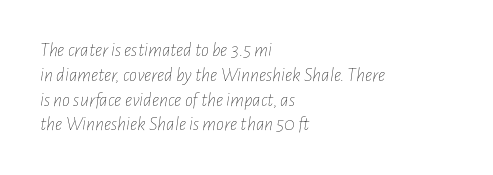
Heaviness? Minimal to ordinary, like unemphasized prose. Characters are canted at an angle relative to the baseline's perpendicular. Each word holds together tightly as a unit, with standard inter-letter gaps. Layout note: lines flush left. The area under the type is left untouched.
